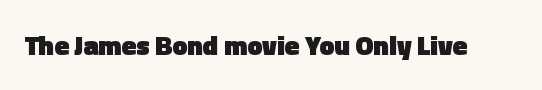
The image shows 27 px bold type, upright; set normal letter spacing, not underlined.
